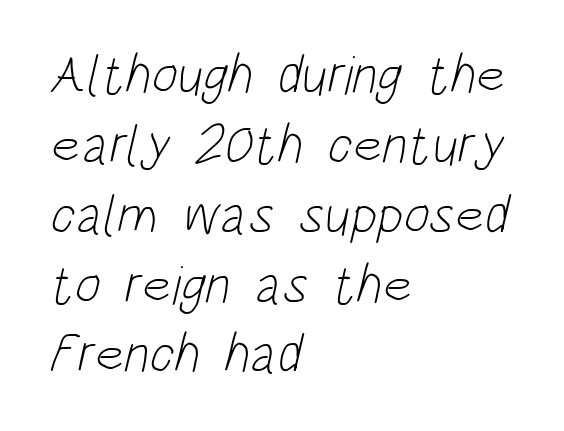
Spacing verdict: proportional, widths tailored to each character. The space beneath each line is pristine and unruled. Notice how descenders clear the ascenders below comfortably — that's standard leading. Nothing unusual about the tracking: characters are spaced as the font intends. No chunkiness to these letters — they're not bold. A classic flush-left, rag-right setting is used for this passage.
